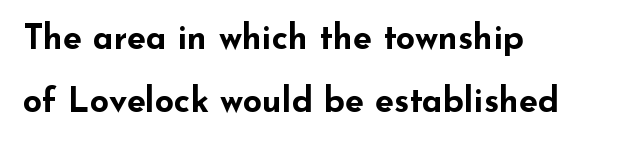
The image shows 34 px bold, wide sans-serif type, upright; set left-aligned, line spacing 1.85x, normal letter spacing, not underlined; low stroke contrast and a small x-height.
